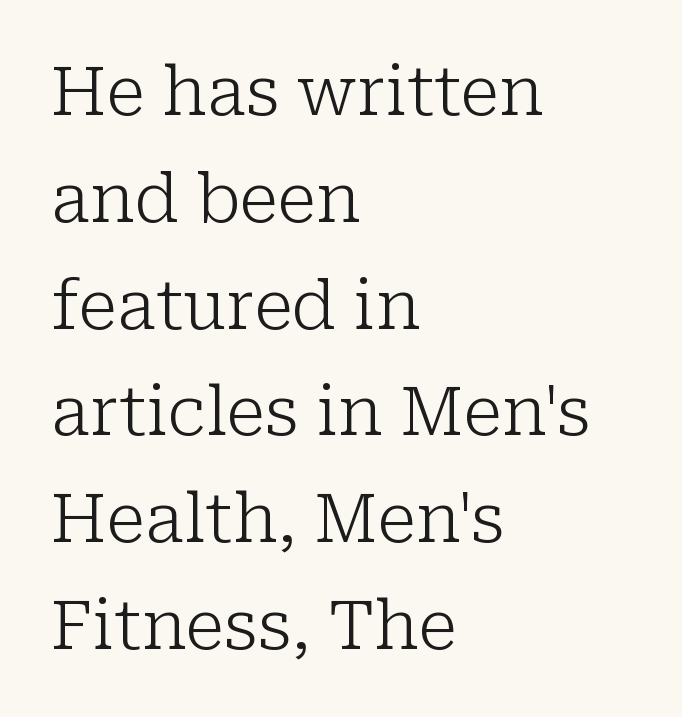
{"serif": "yes", "italic": "no", "bold": "no", "weight": "light", "width": "normal", "stroke_contrast": "low", "x_height": "medium", "monospaced": "no", "underline": "no", "align": "left", "line_spacing": "normal", "line_spacing_ratio": 1.57, "letter_spacing": "normal", "letter_spacing_em": 0.0, "glyph_px": 68}
